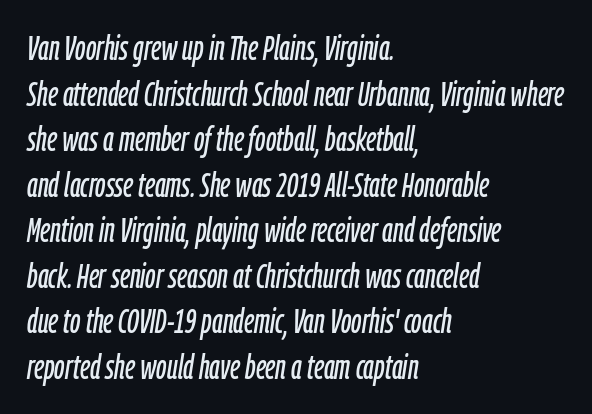
The image shows 34 px condensed type, italic (leaning right); set left-aligned, normal line spacing (1.34x), normal letter spacing, not underlined; low stroke contrast and a medium x-height.
